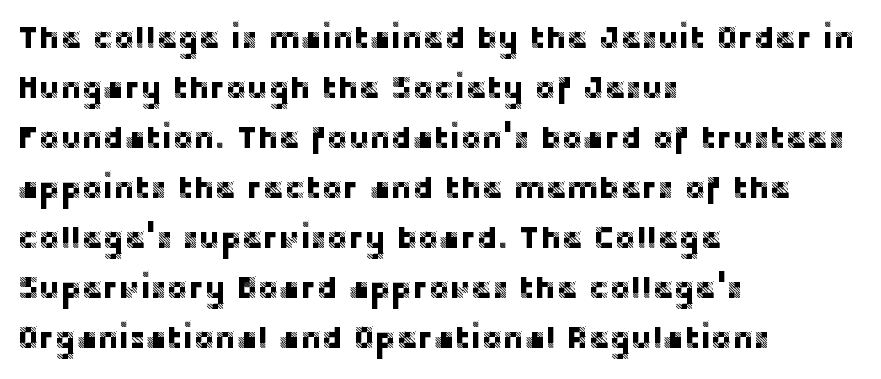
Nobody touched the tracking dial on this one. These lines are set flush left with a ragged right edge. Unmarked baselines from the first word to the last. The letters advance in unequal steps, a hallmark of proportional type.
